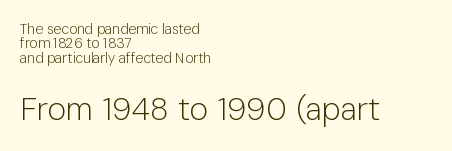
{"serif": "no", "italic": "no", "bold": "no", "weight": "light", "width": "normal", "stroke_contrast": "low", "x_height": "medium", "monospaced": "no", "underline": "no", "align": "left", "line_spacing": "tight", "line_spacing_ratio": 1.02, "letter_spacing": "normal", "letter_spacing_em": 0.0, "larger_block": "second", "size_ratio": 2.29, "glyph_px": 32}
